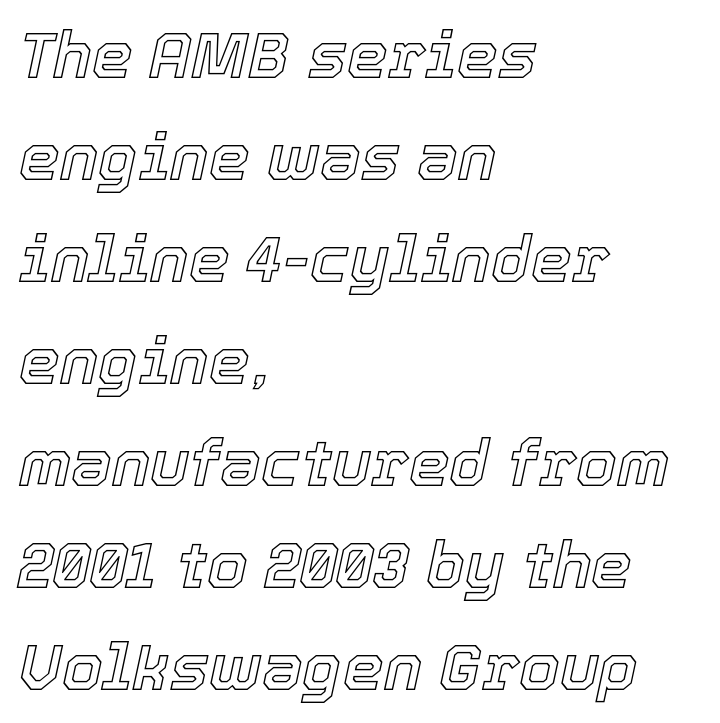
{"italic": "yes", "lean": "right", "slant_degrees": 12, "width": "normal", "x_height": "medium", "monospaced": "no", "underline": "no", "align": "left", "line_spacing": "normal", "line_spacing_ratio": 1.57, "letter_spacing": "normal", "letter_spacing_em": 0.0, "glyph_px": 65}
